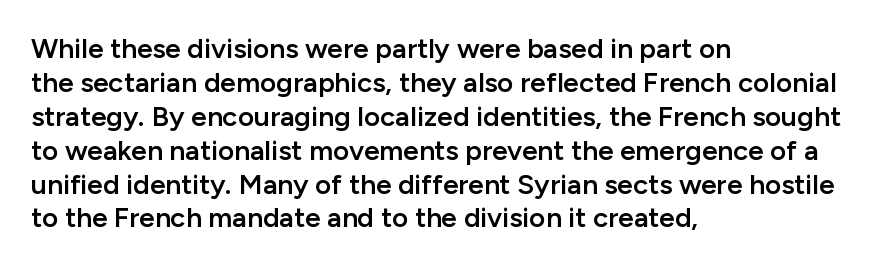
{"serif": "no", "italic": "no", "bold": "semi", "weight": "semibold", "width": "normal", "stroke_contrast": "low", "x_height": "medium", "monospaced": "no", "underline": "no", "align": "left", "line_spacing_ratio": 1.21, "letter_spacing": "normal", "letter_spacing_em": 0.0, "glyph_px": 28}
